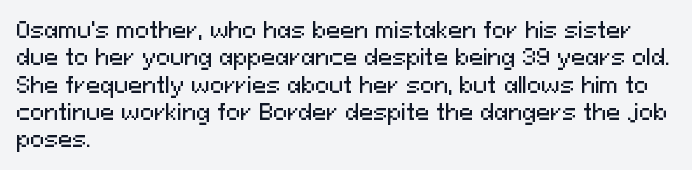
Q: Is the text italic (slanted)? A: No, it is upright.
Q: Is the text underlined? A: No.
Q: How is the paragraph aligned? A: Left-aligned.
Q: Is the spacing between letters normal or unusually wide? A: Normal.
Q: Is the spacing between lines tight, normal or loose? A: Normal.
